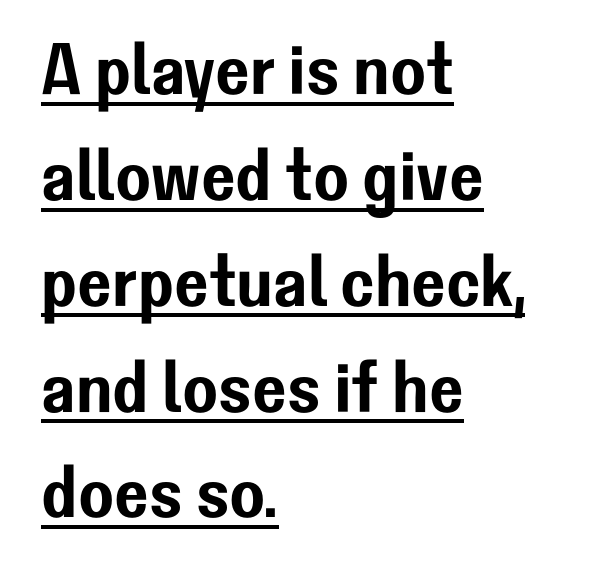
{"serif": "no", "italic": "no", "width": "normal", "stroke_contrast": "low", "x_height": "medium", "monospaced": "no", "underline": "yes", "align": "left", "line_spacing": "normal", "line_spacing_ratio": 1.45, "letter_spacing": "normal", "letter_spacing_em": 0.0, "glyph_px": 73}
